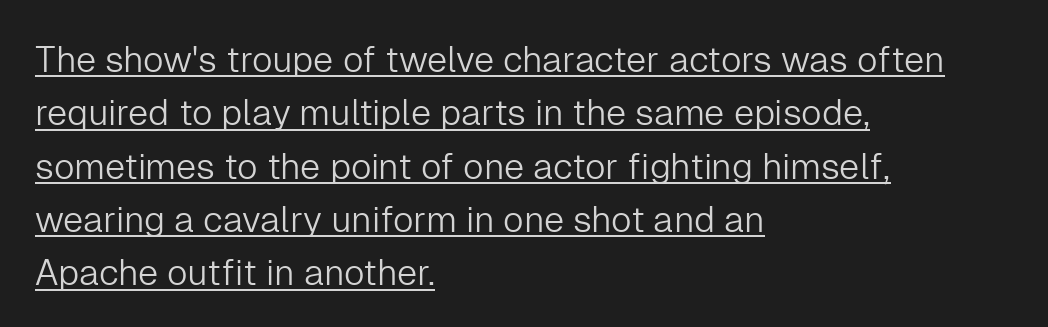
{"serif": "no", "italic": "no", "bold": "no", "weight": "light", "width": "normal", "stroke_contrast": "low", "x_height": "medium", "monospaced": "no", "underline": "yes", "align": "left", "line_spacing": "normal", "line_spacing_ratio": 1.48, "letter_spacing": "normal", "letter_spacing_em": 0.0, "glyph_px": 36}
